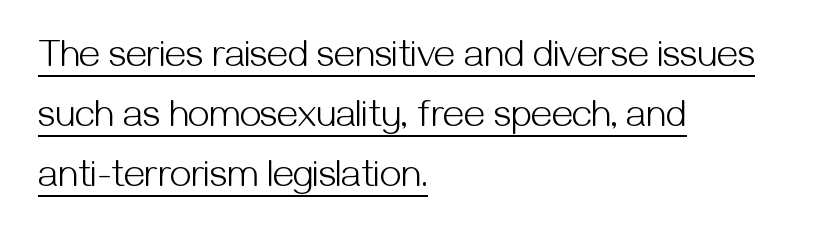
{"serif": "no", "italic": "no", "bold": "no", "weight": "light", "width": "normal", "stroke_contrast": "medium", "x_height": "medium", "monospaced": "no", "underline": "yes", "align": "left", "line_spacing": "normal", "line_spacing_ratio": 1.58, "letter_spacing": "normal", "letter_spacing_em": 0.0, "glyph_px": 38}
